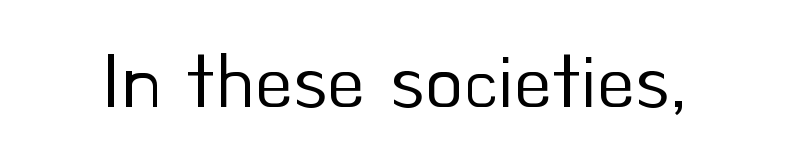
Upright lettering throughout. Stems here are at most as thick as an everyday book face. Is this a sans? Yes — the strokes have no serifs. Just letters on the line, the space beneath them empty.
